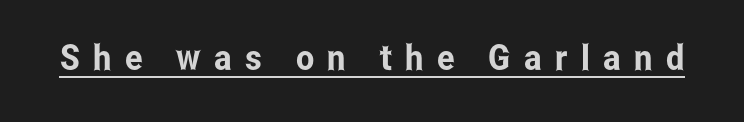
Q: Is the text italic (slanted)? A: No, it is upright.
Q: Is the typeface a serif or a sans-serif typeface? A: Sans-serif.
Q: Is the text underlined? A: Yes.
Q: Is the spacing between letters normal or unusually wide? A: Unusually wide.
Q: Width (condensed, normal, or wide)? A: Condensed.
Q: Stroke contrast? A: Low.
Q: x-height? A: Medium.
Q: Monospaced? A: No.
